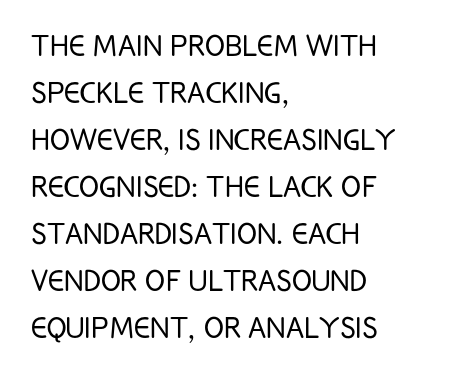
Q: Is the text bold? A: No.
Q: Is the text italic (slanted)? A: No, it is upright.
Q: Is the typeface a serif or a sans-serif typeface? A: Sans-serif.
Q: Is the text underlined? A: No.
Q: How is the paragraph aligned? A: Left-aligned.
Q: Is the spacing between letters normal or unusually wide? A: Normal.
Q: Is the spacing between lines tight, normal or loose? A: Normal.
Q: Width (condensed, normal, or wide)? A: Condensed.
Q: Stroke contrast? A: Low.
Q: x-height? A: Large.
Q: Monospaced? A: No.
